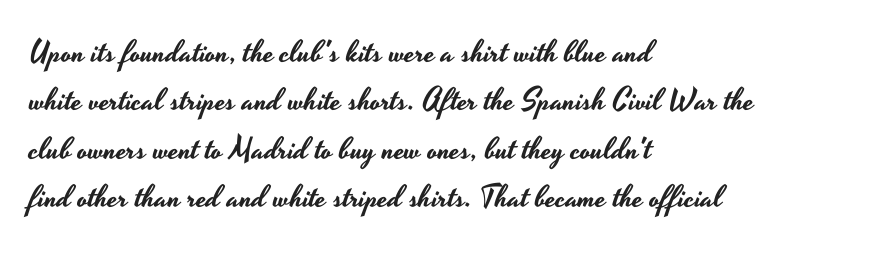
Students, observe: this is what conventionally led text looks like. Typeset ragged right — the left edge is the straight one. Check where the strokes stop: nothing finishes them off — pure sans.
